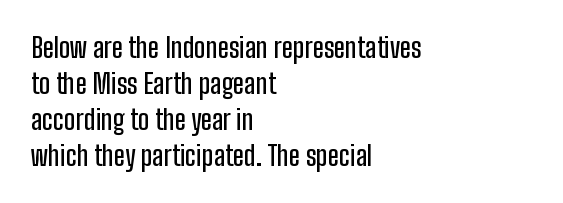
Q: Is the text italic (slanted)? A: No, it is upright.
Q: Is the text underlined? A: No.
Q: How is the paragraph aligned? A: Left-aligned.
Q: Is the spacing between letters normal or unusually wide? A: Normal.
Q: Is the spacing between lines tight, normal or loose? A: Normal.
